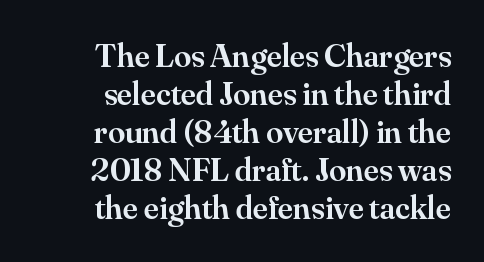
The image shows 34 px semibold serif type, upright; set tight line spacing (1.12x), normal letter spacing, not underlined; medium stroke contrast and a small x-height.
